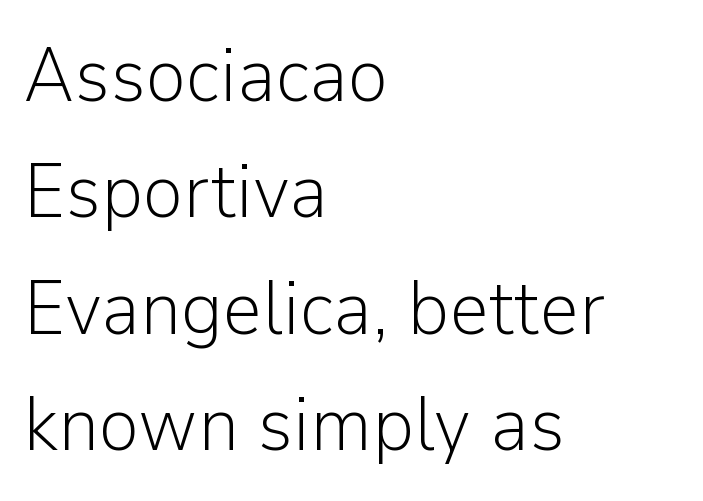
The image shows 77 px light sans-serif type, upright; set left-aligned, normal line spacing (1.51x), normal letter spacing, not underlined; low stroke contrast and a medium x-height.
